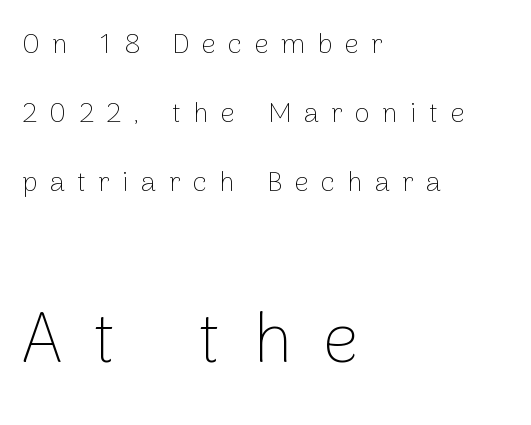
{"serif": "no", "italic": "no", "bold": "no", "weight": "thin", "width": "normal", "stroke_contrast": "low", "x_height": "medium", "monospaced": "no", "underline": "no", "align": "left", "line_spacing": "loose", "line_spacing_ratio": 2.46, "letter_spacing": "wide", "letter_spacing_em": 0.44, "larger_block": "second", "size_ratio": 2.54, "glyph_px": 71}
